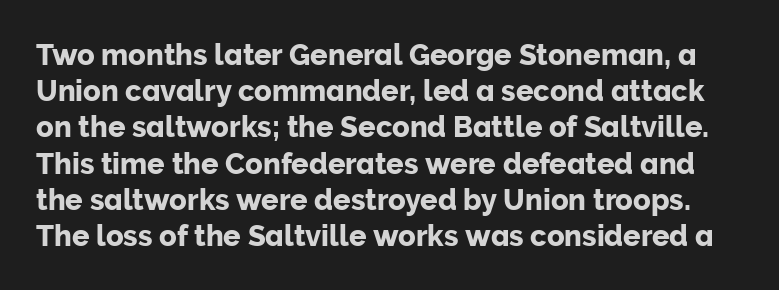
The characters display no serif detailing; their extremities are plain. Italic: no, the glyphs are upright roman. Rule under the text: the space is simply empty. Summary of vertical rhythm: regular, with standard interline spacing.
